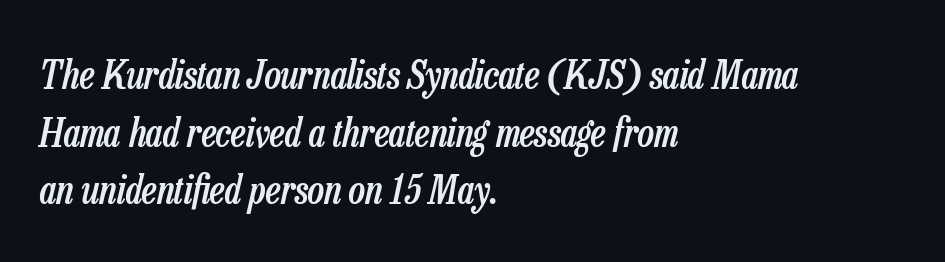
The image shows 39 px semibold, condensed type, italic (leaning right); set left-aligned, normal line spacing (1.48x), normal letter spacing, not underlined; low stroke contrast and a medium x-height.
